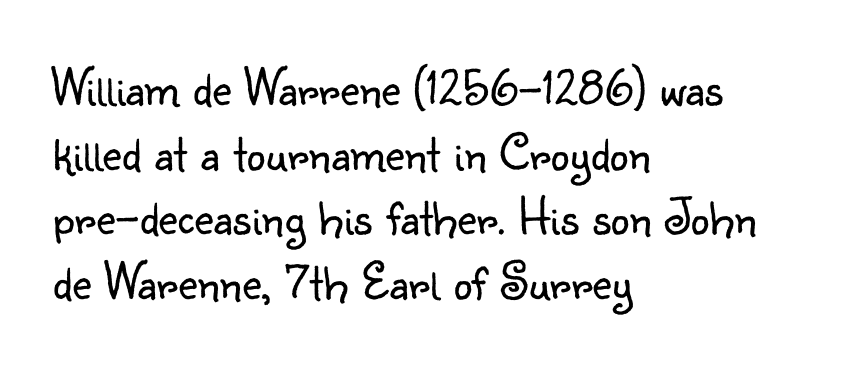
The image shows 53 px light sans-serif type, upright; set left-aligned, line spacing 1.22x, normal letter spacing, not underlined; low stroke contrast and a small x-height.
